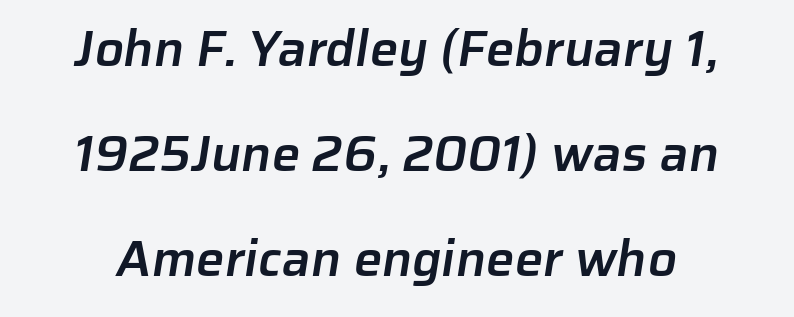
Q: Is the text bold? A: Semi-bold.
Q: Is the typeface a serif or a sans-serif typeface? A: Sans-serif.
Q: Is the text underlined? A: No.
Q: Is the spacing between letters normal or unusually wide? A: Normal.
Q: Is the spacing between lines tight, normal or loose? A: Loose.
Q: Width (condensed, normal, or wide)? A: Normal.
Q: Stroke contrast? A: Low.
Q: x-height? A: Medium.
Q: Monospaced? A: No.
